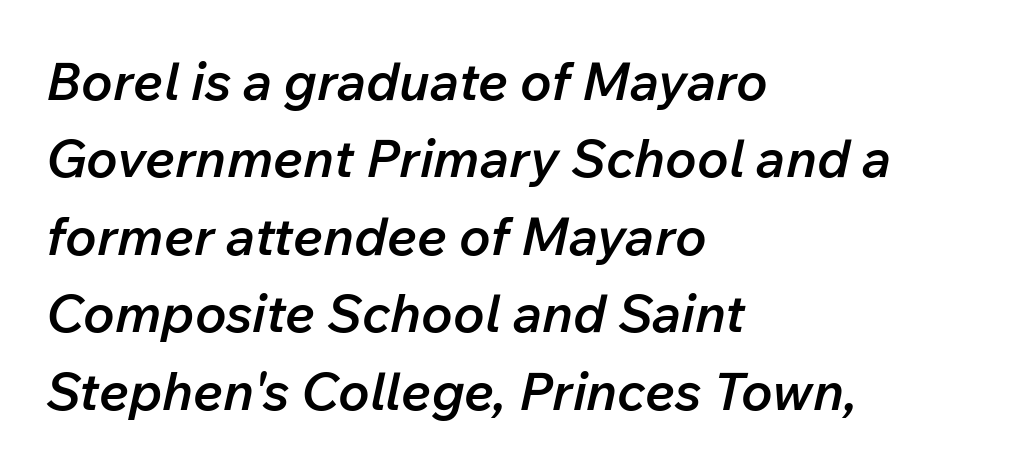
The image shows 53 px semibold type, italic (leaning right); set left-aligned, normal line spacing (1.46x), normal letter spacing, not underlined; low stroke contrast and a medium x-height.
